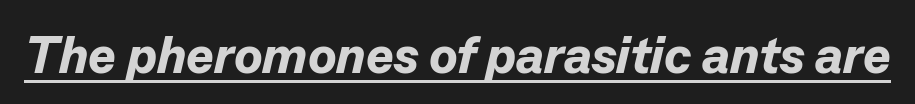
The image shows 52 px bold type, italic (leaning right); set normal letter spacing, underlined; low stroke contrast and a medium x-height.
